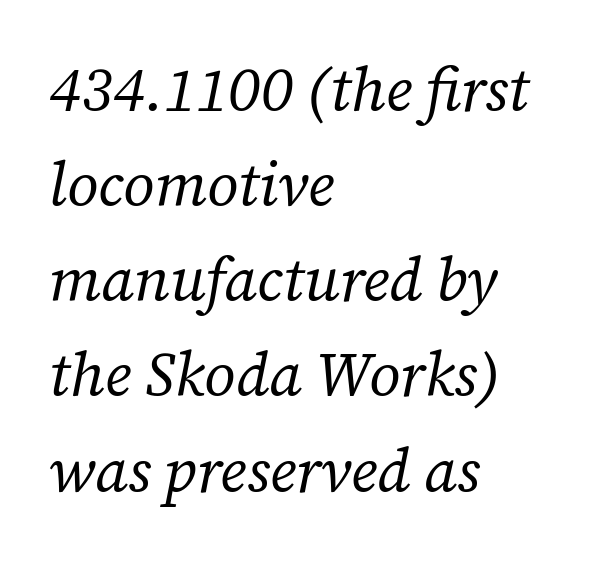
{"serif": "yes", "italic": "yes", "lean": "right", "slant_degrees": 12, "bold": "no", "weight": "regular", "width": "normal", "stroke_contrast": "low", "x_height": "medium", "monospaced": "no", "underline": "no", "align": "left", "line_spacing": "normal", "line_spacing_ratio": 1.56, "letter_spacing": "normal", "letter_spacing_em": 0.0, "glyph_px": 61}
